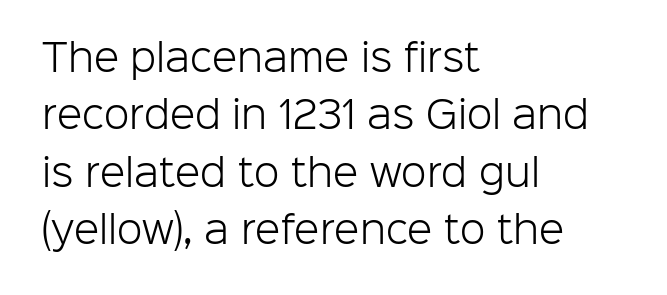
The image shows 37 px light sans-serif type, upright; set left-aligned, normal line spacing (1.55x), normal letter spacing, not underlined; low stroke contrast and a medium x-height.
